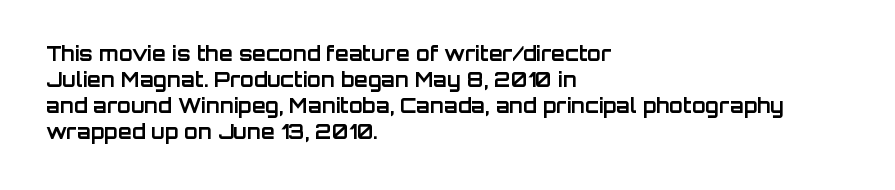
The lettering holds an erect, upright posture throughout. The text block is weighted toward the left margin, trailing off unevenly rightward. The strokes are fattened all the way to bold. Bare-footed words on every line.
